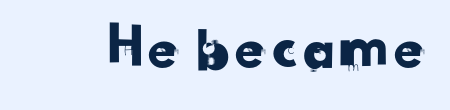
{"serif": "no", "width": "normal", "stroke_contrast": "low", "x_height": "small", "monospaced": "no", "underline": "no", "letter_spacing": "normal", "letter_spacing_em": 0.0, "glyph_px": 65}
